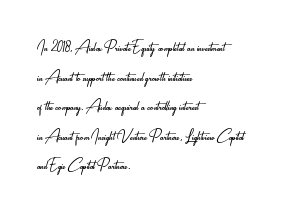
{"bold": "no", "underline": "no", "align": "left", "line_spacing": "normal", "line_spacing_ratio": 1.48, "letter_spacing": "normal", "letter_spacing_em": 0.0, "glyph_px": 20}
